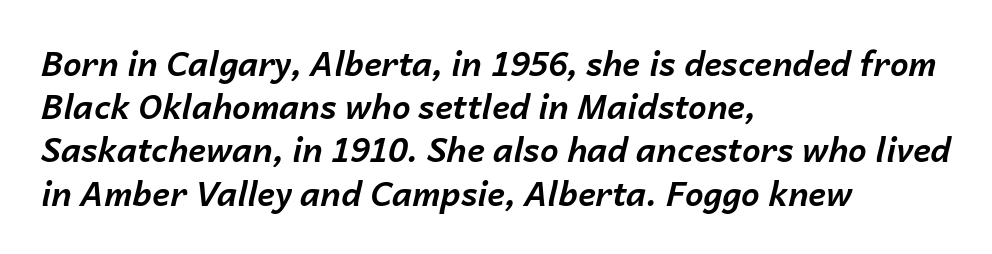
Q: Is the text bold? A: Yes.
Q: Is the text italic (slanted)? A: Yes, it leans right by about 14 degrees.
Q: Is the text underlined? A: No.
Q: How is the paragraph aligned? A: Left-aligned.
Q: Is the spacing between letters normal or unusually wide? A: Normal.
Q: Is the spacing between lines tight, normal or loose? A: Normal.
Q: Width (condensed, normal, or wide)? A: Normal.
Q: Stroke contrast? A: Low.
Q: x-height? A: Medium.
Q: Monospaced? A: No.
